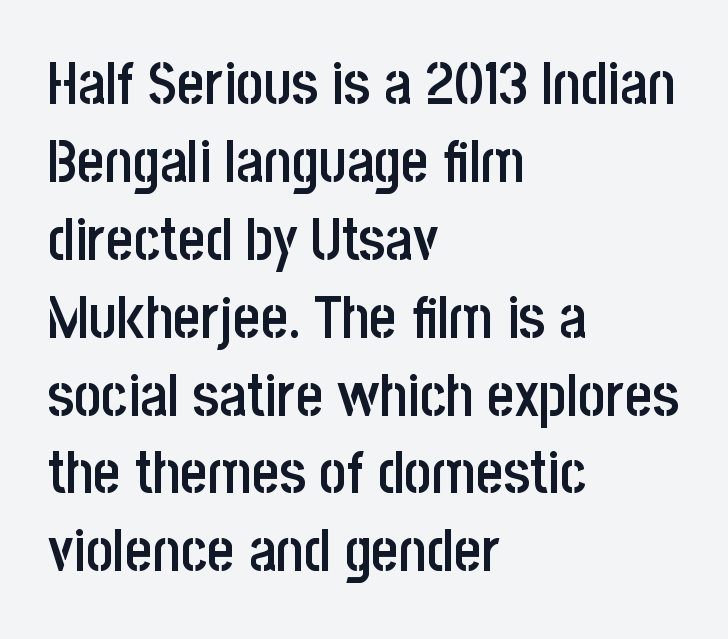
The axis of the letterforms is exactly vertical. Whoever set this chose a conventional vertical rhythm. This rendering uses left alignment, leaving the right contour irregular. Anything drawn beneath the words? Only blank space. A semibold gives these letters moderate extra thickness, short of bold.
